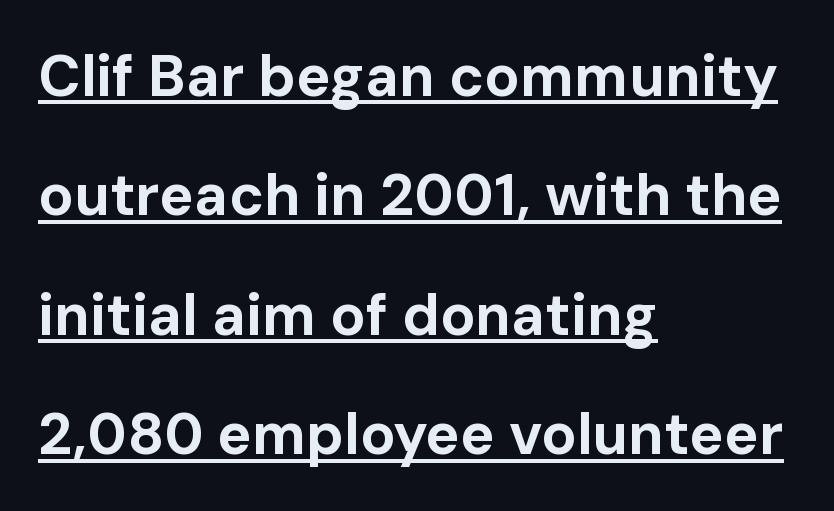
{"serif": "no", "italic": "no", "bold": "yes", "weight": "bold", "width": "normal", "stroke_contrast": "low", "x_height": "medium", "monospaced": "no", "underline": "yes", "align": "left", "line_spacing": "loose", "line_spacing_ratio": 2.06, "letter_spacing": "normal", "letter_spacing_em": 0.0, "glyph_px": 58}
